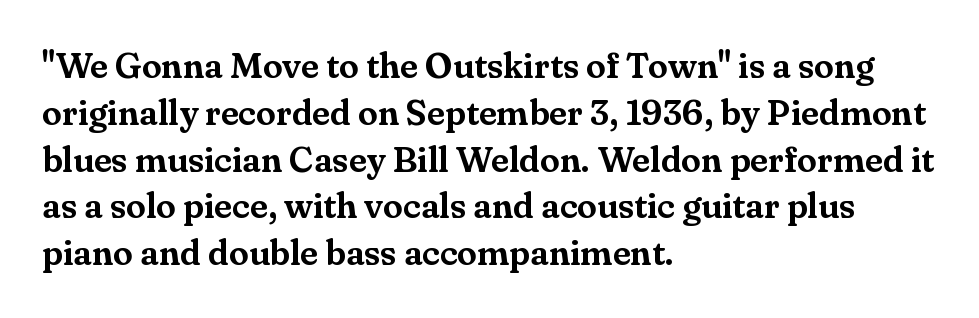
The leading is moderate, giving the passage an even texture. The face used here is proportionally spaced, like ordinary book or web type. Do the letters lean? They stand straight. Horizontally, the lines are justified to the leading edge only. This rendering leaves character spacing at its baseline value. Each letter's strokes conclude with small projecting serifs.
